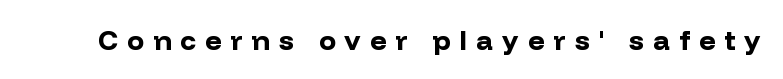
I'd describe the lettering as bold — thick and assertive. No feet cap the strokes, marking this as sans-serif type. Does extra space separate the letters? Yes, quite a lot of it. Lines of text with bare space underneath. Posture: vertical.
